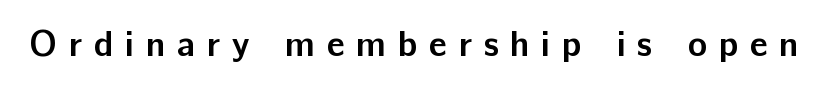
The image shows 36 px semibold sans-serif type, upright; set unusually wide letter spacing (+0.32 em), not underlined; low stroke contrast and a medium x-height.
